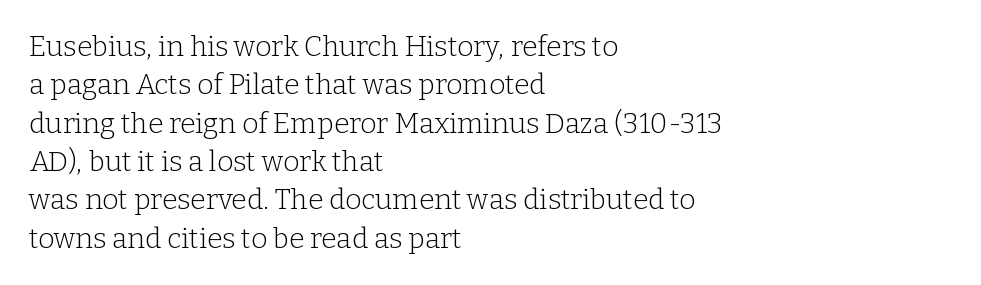
The image shows 28 px light serif type, upright; set left-aligned, normal line spacing (1.37x), normal letter spacing, not underlined; low stroke contrast and a medium x-height.
